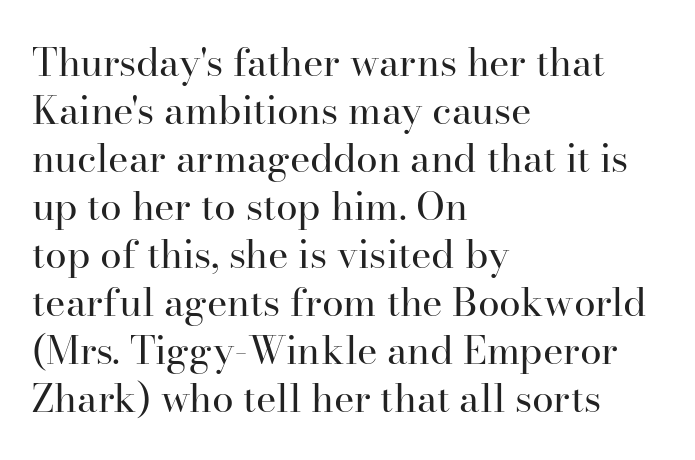
Q: Is the text bold? A: No.
Q: Is the text italic (slanted)? A: No, it is upright.
Q: Is the typeface a serif or a sans-serif typeface? A: Serif.
Q: Is the text underlined? A: No.
Q: How is the paragraph aligned? A: Left-aligned.
Q: Is the spacing between letters normal or unusually wide? A: Normal.
Q: Width (condensed, normal, or wide)? A: Normal.
Q: Stroke contrast? A: High.
Q: x-height? A: Small.
Q: Monospaced? A: No.
